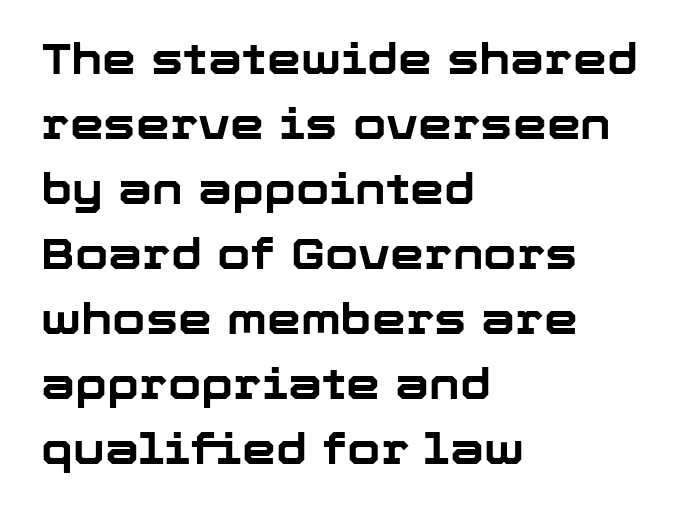
The image shows 43 px bold sans-serif type, upright; set left-aligned, normal line spacing (1.51x), normal letter spacing, not underlined; low stroke contrast and a medium x-height.
